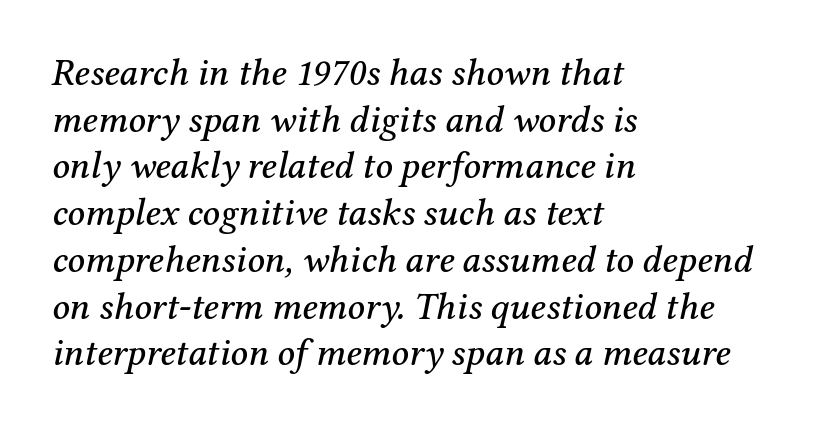
{"serif": "yes", "italic": "yes", "lean": "right", "slant_degrees": 12, "width": "normal", "stroke_contrast": "medium", "x_height": "medium", "monospaced": "no", "underline": "no", "align": "left", "line_spacing_ratio": 1.23, "letter_spacing": "normal", "letter_spacing_em": 0.0, "glyph_px": 38}
